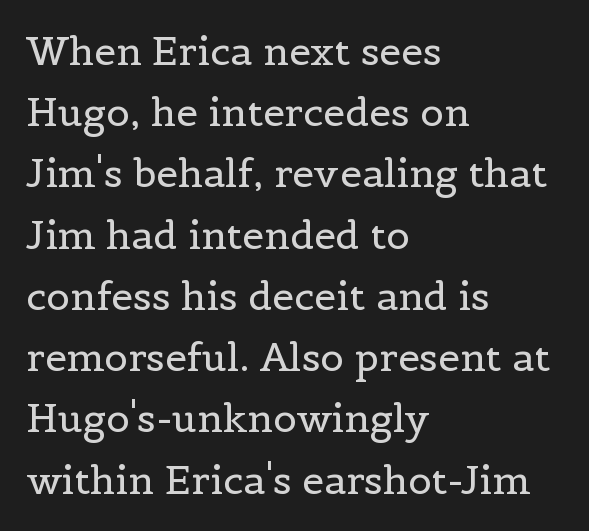
The typeface chosen for these lines features serifs. No extra tracking has been applied to these lines. The passage shown is typed in a proportional face where columns would drift. Baseline-to-baseline distance is the conventional proportion of letter height. Clear beneath every line of the passage. Does the copy run flush right? No — it runs flush left.
